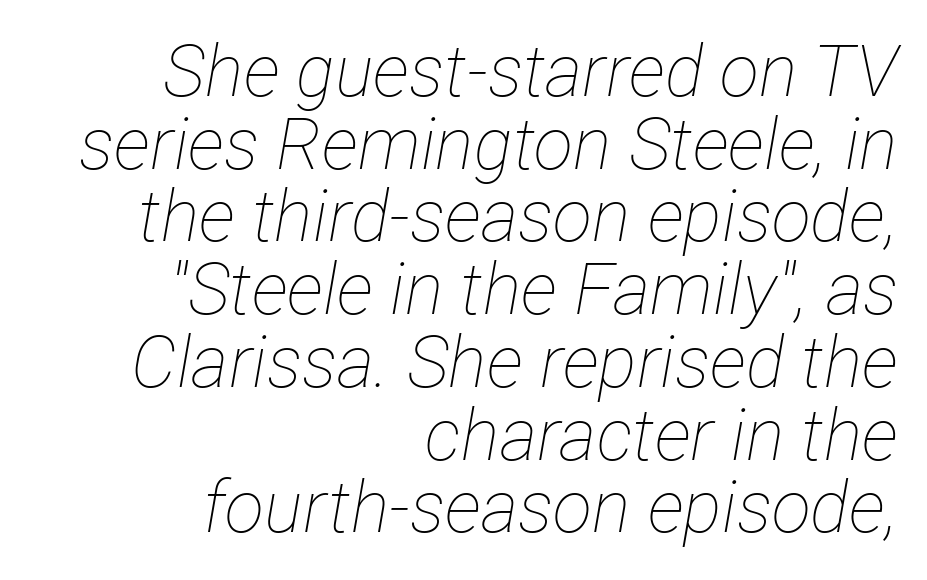
The image shows 72 px thin, condensed type, italic (leaning right); set right-aligned, tight line spacing (1.01x), normal letter spacing, not underlined; low stroke contrast and a medium x-height.
